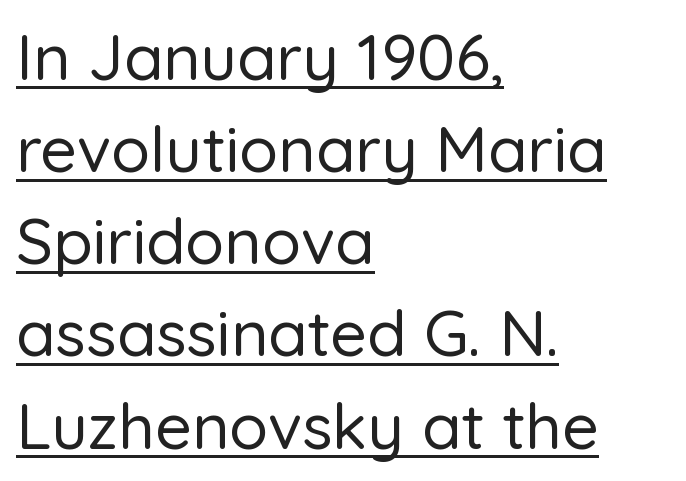
Decoration check: the copy is underlined. Does the type have serifs? No, each stem ends abruptly. Line starts are locked; line ends wander. Varying glyph widths throughout — classic text-font behaviour. The lines sit at an ordinary, default distance from one another. Tracking value appears to be zero — textbook default spacing.
